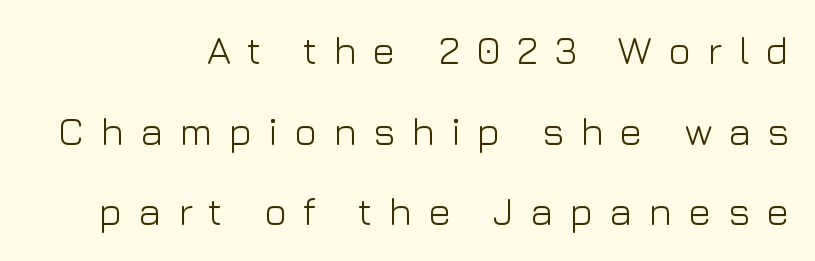
{"serif": "no", "italic": "no", "bold": "no", "weight": "light", "width": "normal", "stroke_contrast": "low", "x_height": "medium", "monospaced": "no", "underline": "no", "align": "right", "line_spacing": "loose", "line_spacing_ratio": 2.07, "letter_spacing": "wide", "letter_spacing_em": 0.41, "glyph_px": 39}
